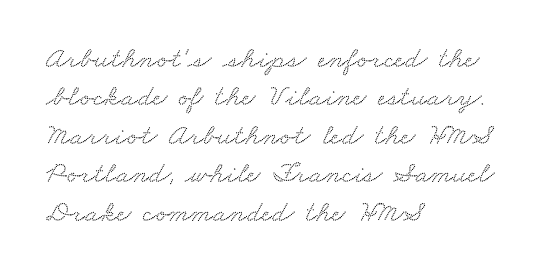
The image shows 30 px wide serif type; set left-aligned, normal line spacing (1.28x), normal letter spacing, not underlined; medium stroke contrast and a small x-height.
